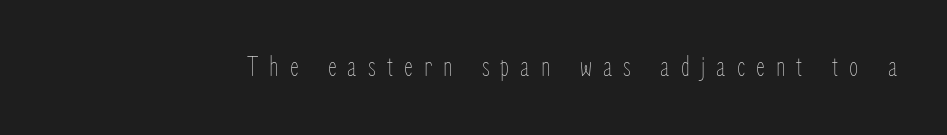
The image shows 30 px thin, condensed type, upright; set unusually wide letter spacing (+0.37 em), not underlined; low stroke contrast and a medium x-height.
